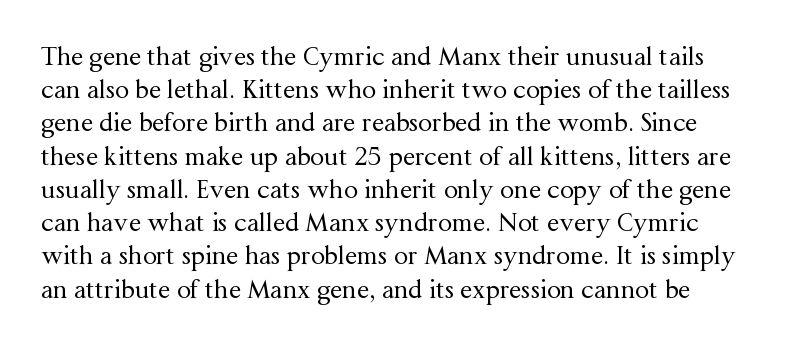
Q: Is the text bold? A: No.
Q: Is the text italic (slanted)? A: No, it is upright.
Q: Is the text underlined? A: No.
Q: Is the spacing between letters normal or unusually wide? A: Normal.
Q: Is the spacing between lines tight, normal or loose? A: Normal.
